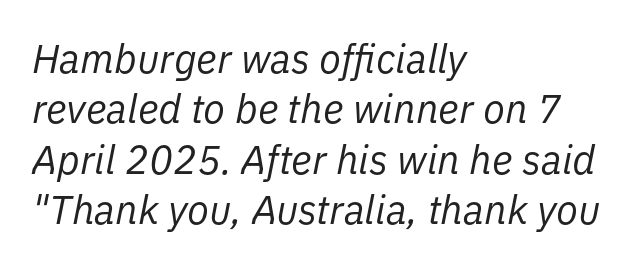
Q: Is the text bold? A: No.
Q: Is the text italic (slanted)? A: Yes, it leans right by about 11 degrees.
Q: Is the text underlined? A: No.
Q: How is the paragraph aligned? A: Left-aligned.
Q: Is the spacing between letters normal or unusually wide? A: Normal.
Q: Is the spacing between lines tight, normal or loose? A: Normal.
Q: Width (condensed, normal, or wide)? A: Normal.
Q: Stroke contrast? A: Low.
Q: x-height? A: Medium.
Q: Monospaced? A: No.
